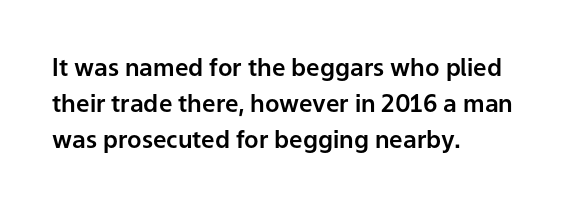
You can tell it's not italic because the verticals are truly vertical. Whoever set this chose a conventional vertical rhythm. The line texture is even and compact thanks to regular tracking. Each row of text sits above clean, open space.
